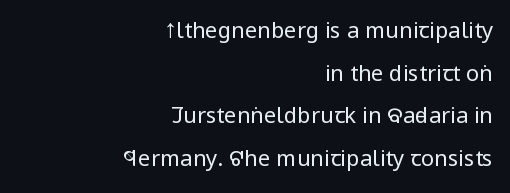
Tracking value appears to be zero — textbook default spacing. The block of text is sparse from top to bottom, with ample space between rows. The paragraph has a hard right edge and a soft left edge. It's the straight-up-and-down kind of type. Underlining? Definitely not there. The cut favours lightness, reaching ordinary text weight at its darkest.
